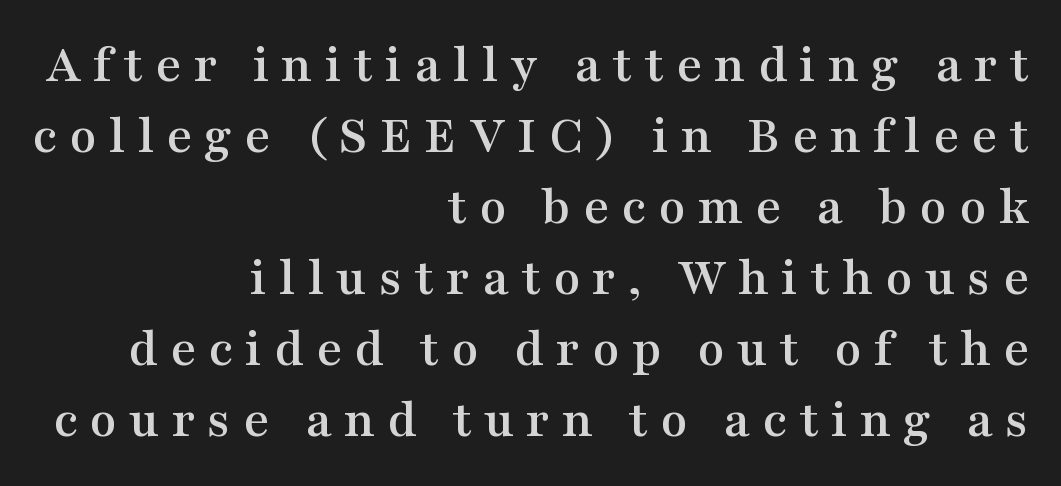
{"serif": "yes", "italic": "no", "width": "wide", "stroke_contrast": "medium", "x_height": "medium", "monospaced": "no", "underline": "no", "align": "right", "line_spacing": "normal", "line_spacing_ratio": 1.29, "letter_spacing": "wide", "letter_spacing_em": 0.22, "glyph_px": 55}
